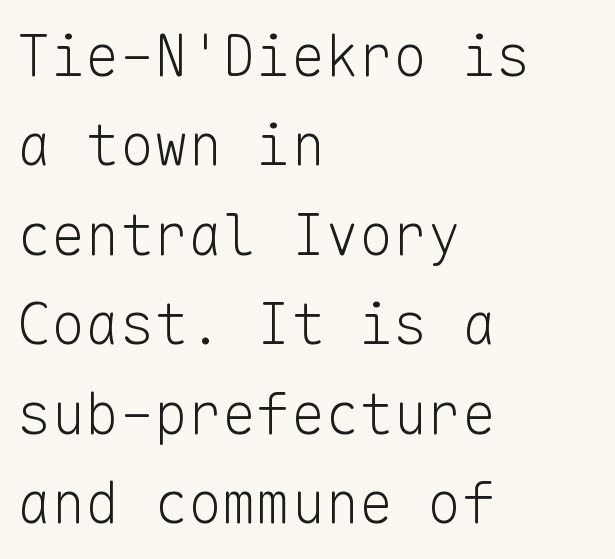
The image shows 57 px light sans-serif type, upright, monospaced; set left-aligned, normal line spacing (1.57x), normal letter spacing, not underlined; low stroke contrast and a medium x-height.
